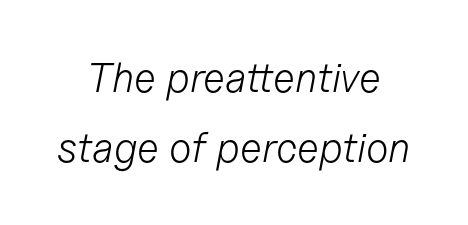
Q: Is the text bold? A: No.
Q: Is the text italic (slanted)? A: Yes, it leans right by about 11 degrees.
Q: Is the text underlined? A: No.
Q: How is the paragraph aligned? A: Centered.
Q: Is the spacing between letters normal or unusually wide? A: Normal.
Q: Width (condensed, normal, or wide)? A: Normal.
Q: Stroke contrast? A: Low.
Q: x-height? A: Medium.
Q: Monospaced? A: No.
